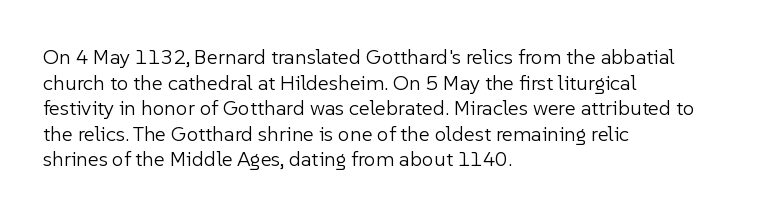
{"italic": "no", "bold": "no", "underline": "no", "align": "left", "line_spacing_ratio": 1.22, "letter_spacing": "normal", "letter_spacing_em": 0.0, "glyph_px": 21}
